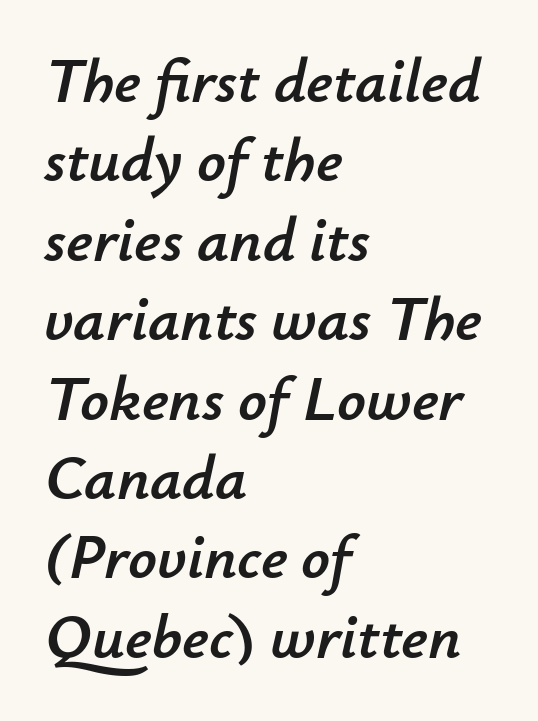
Here the designer chose a conventional face with non-uniform glyph widths. The zone under the glyphs is completely vacant. Leading: standard. If you drew a ruler down the left edge, every line would touch it. There's an unmistakable incline to the writing here.
